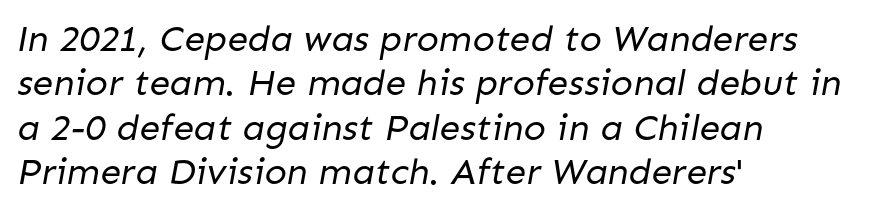
{"serif": "no", "bold": "no", "weight": "regular", "width": "normal", "stroke_contrast": "low", "x_height": "medium", "monospaced": "no", "underline": "no", "align": "left", "line_spacing_ratio": 1.2, "letter_spacing": "normal", "letter_spacing_em": 0.0, "glyph_px": 37}
